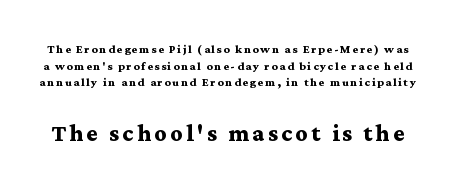
Q: Is the text bold? A: Yes.
Q: Is the text italic (slanted)? A: No, it is upright.
Q: Is the typeface a serif or a sans-serif typeface? A: Serif.
Q: Is the text underlined? A: No.
Q: Is the spacing between lines tight, normal or loose? A: Tight.
Q: Which block of text is set in a larger size, the first (top) or the second (bottom)? A: The second (bottom) one.
Q: Width (condensed, normal, or wide)? A: Wide.
Q: Stroke contrast? A: Medium.
Q: x-height? A: Medium.
Q: Monospaced? A: No.
